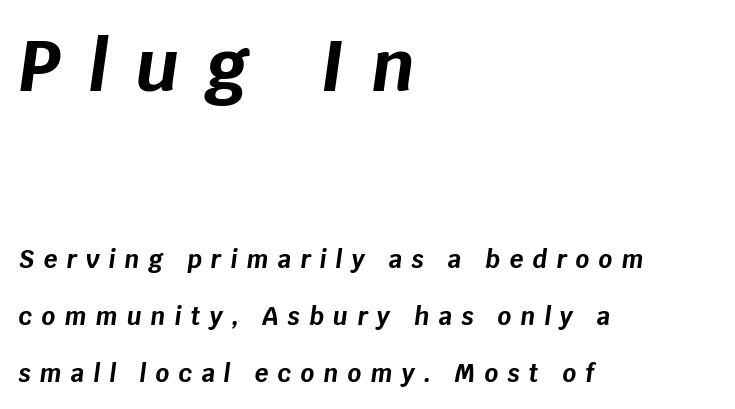
{"italic": "yes", "lean": "right", "slant_degrees": 8, "bold": "yes", "weight": "bold", "width": "normal", "stroke_contrast": "low", "x_height": "large", "monospaced": "no", "underline": "no", "align": "left", "line_spacing": "loose", "line_spacing_ratio": 2.36, "letter_spacing": "wide", "letter_spacing_em": 0.38, "larger_block": "first", "size_ratio": 2.96, "glyph_px": 71}
